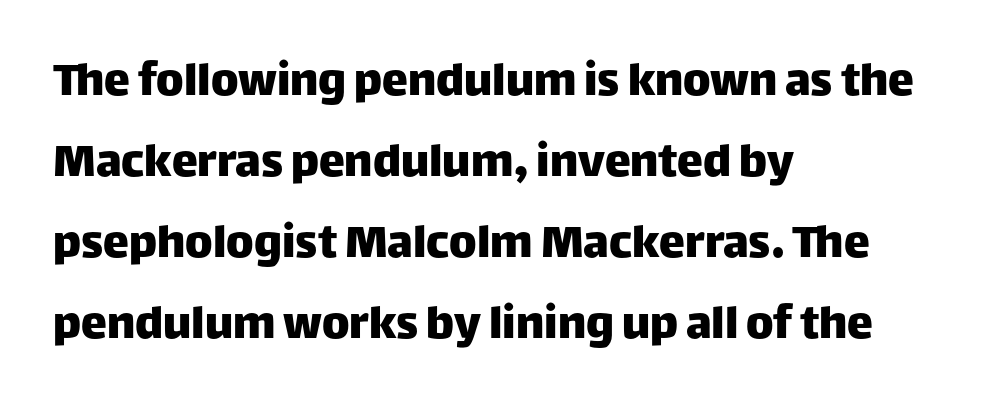
{"serif": "no", "italic": "no", "width": "normal", "stroke_contrast": "low", "x_height": "large", "monospaced": "no", "underline": "no", "align": "left", "line_spacing": "normal", "line_spacing_ratio": 1.56, "letter_spacing": "normal", "letter_spacing_em": 0.0, "glyph_px": 52}
